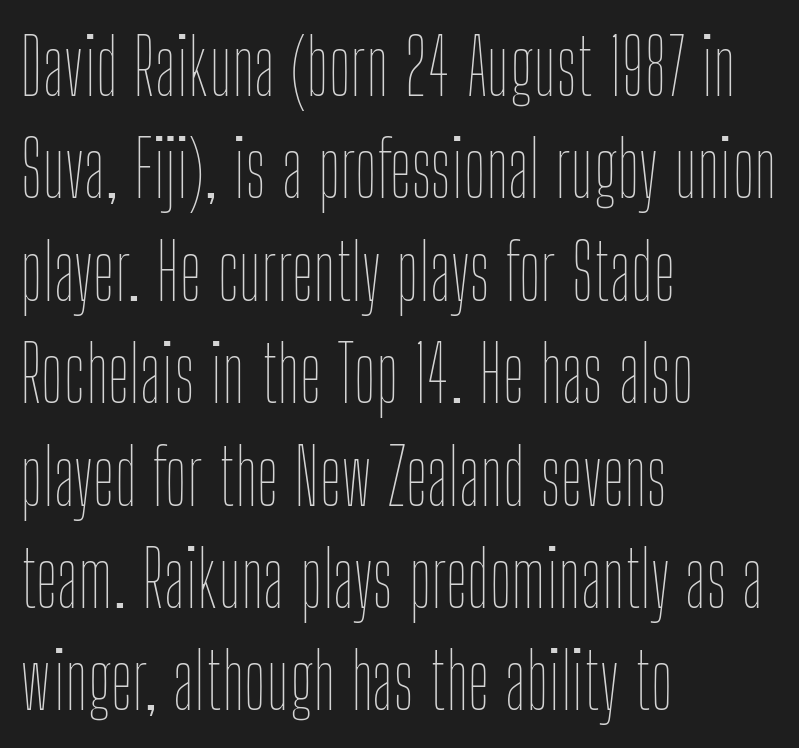
The image shows 77 px thin, condensed type, upright; set left-aligned, normal line spacing (1.33x), normal letter spacing, not underlined; low stroke contrast and a medium x-height.
